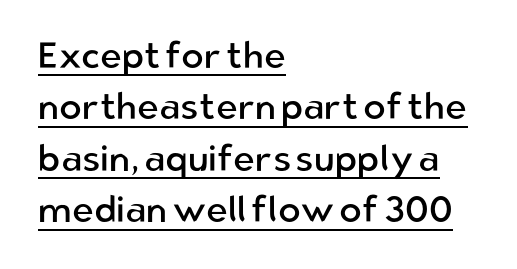
{"serif": "no", "italic": "no", "bold": "no", "weight": "regular", "width": "normal", "stroke_contrast": "low", "x_height": "medium", "monospaced": "no", "underline": "yes", "align": "left", "line_spacing": "normal", "line_spacing_ratio": 1.39, "letter_spacing": "normal", "letter_spacing_em": 0.0, "glyph_px": 37}
